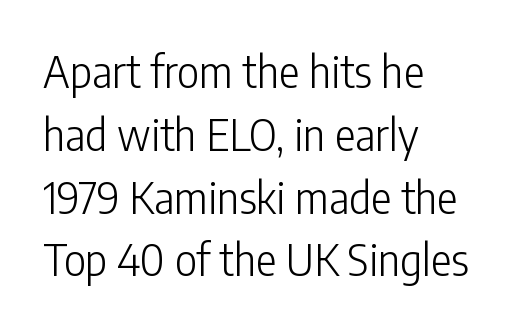
{"serif": "no", "italic": "no", "bold": "no", "weight": "light", "width": "condensed", "stroke_contrast": "low", "x_height": "medium", "monospaced": "no", "underline": "no", "align": "left", "line_spacing": "normal", "line_spacing_ratio": 1.46, "letter_spacing": "normal", "letter_spacing_em": 0.0, "glyph_px": 43}
